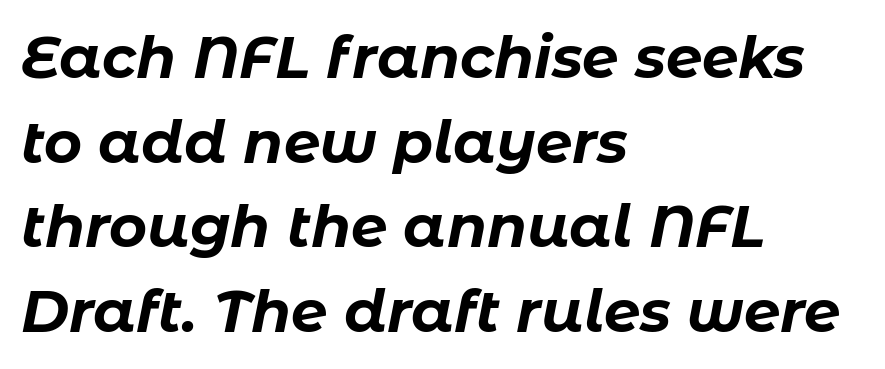
Looking at the ascenders, they clearly lean. Does the copy run flush right? No — it runs flush left. Note the varied advance widths — an 'i' is clearly narrower than an 'm'. The horizontal fit of the characters is conventional and even. Its strokes are broad and dark, the hallmark of bold type. How would I describe the line gaps? Plain and ordinary.
